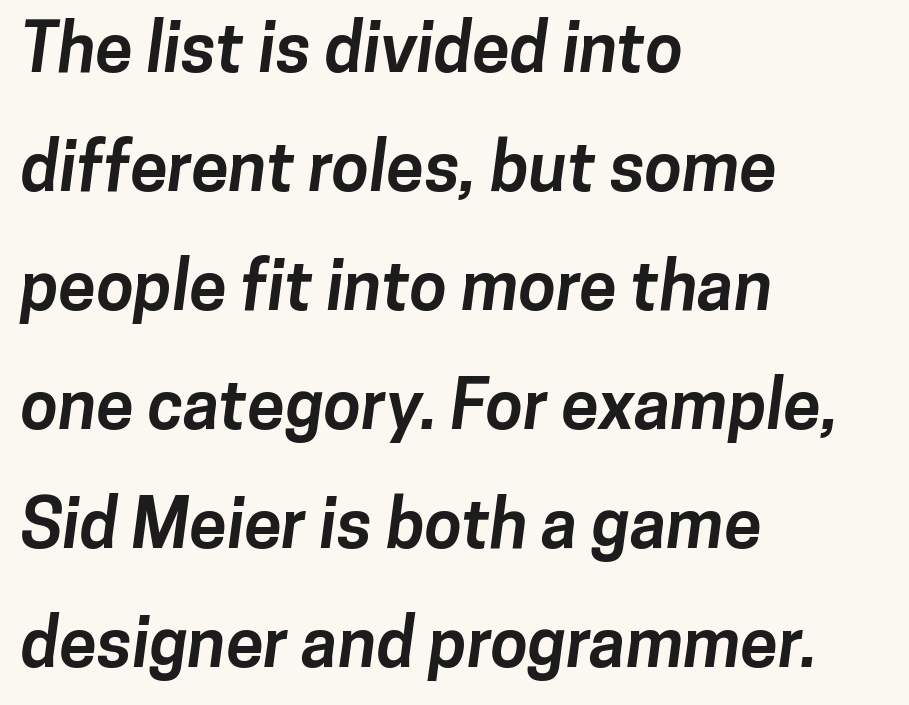
A sans-serif font was chosen for this passage. This is heavy type, rendered in bold. Looks like regular typesetting: each glyph gets only the width it needs. Is the letter spacing exaggerated? No — it looks like the ordinary default.
